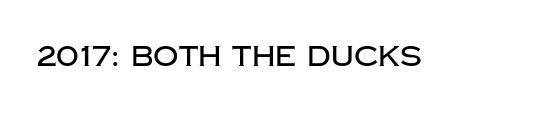
Glyph-to-glyph distance matches everyday printed text. Character widths vary here, with narrow letters taking less room than wide ones. Serif or sans? Sans — the stroke terminals are bare. Type without underlining. A typesetter would mark this as roman, not italic.
